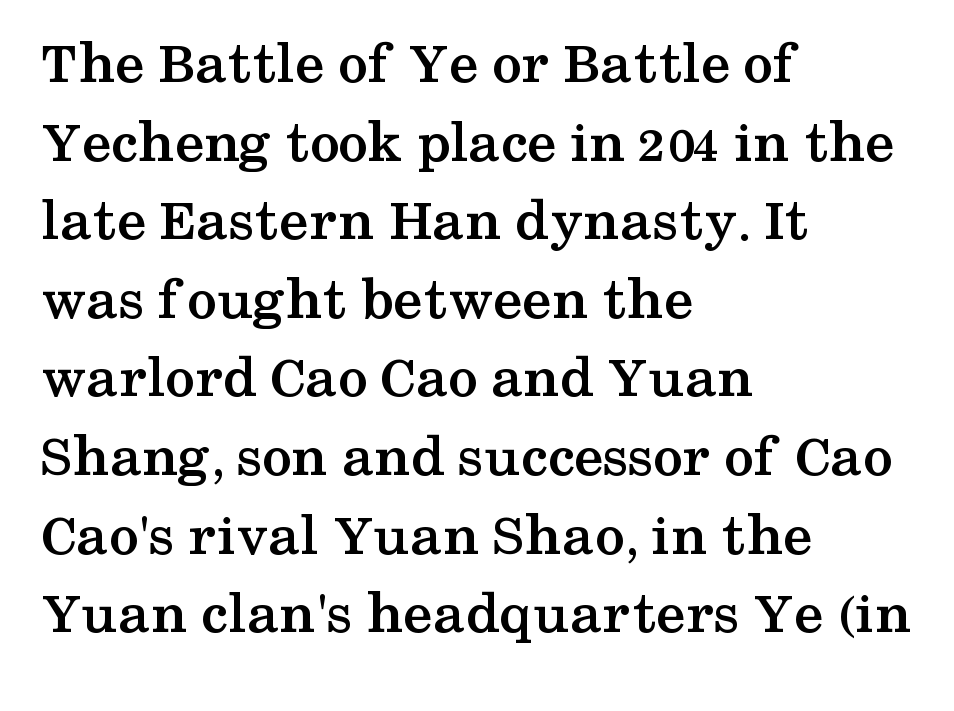
Casual observation: everything's shoved over to the left. Does extra space separate the letters? No, they use regular spacing. Here the designer chose a conventional face with non-uniform glyph widths. This sample keeps an unexceptional amount of space between lines. Posture: vertical. The specimen omits any rule beneath the text block's lines.
